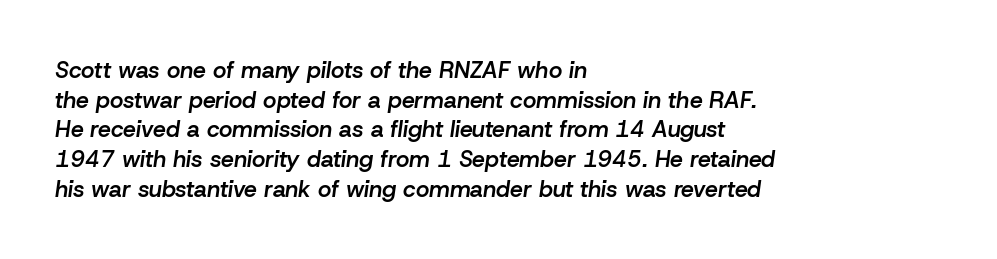
Q: Is the text bold? A: Semi-bold.
Q: Is the text italic (slanted)? A: Yes, it leans right by about 8 degrees.
Q: Is the text underlined? A: No.
Q: How is the paragraph aligned? A: Left-aligned.
Q: Is the spacing between letters normal or unusually wide? A: Normal.
Q: Is the spacing between lines tight, normal or loose? A: Normal.
